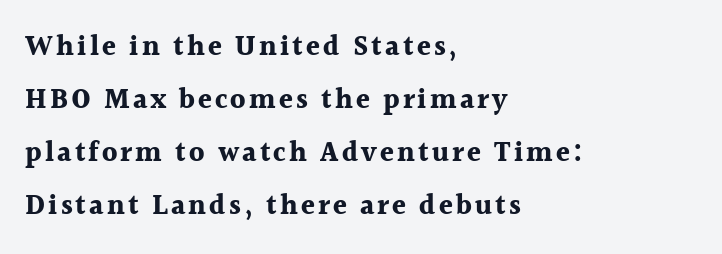
Q: Is the text bold? A: Yes.
Q: Is the text italic (slanted)? A: No, it is upright.
Q: Is the typeface a serif or a sans-serif typeface? A: Serif.
Q: Is the text underlined? A: No.
Q: How is the paragraph aligned? A: Left-aligned.
Q: Width (condensed, normal, or wide)? A: Normal.
Q: x-height? A: Medium.
Q: Monospaced? A: No.
